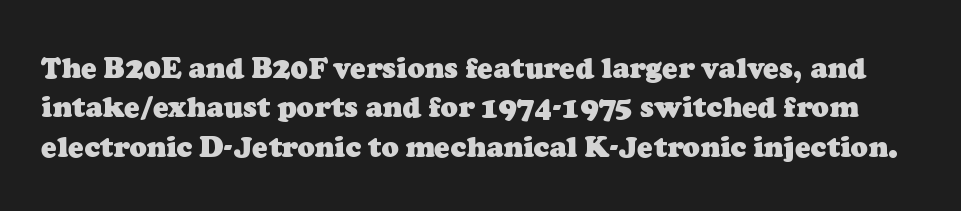
Quick note: underline off. Letter spacing: default. A typesetter would call this proportional, since set widths differ per character. Serif or sans? Serif — the stroke terminals have little feet. Compared with an ordinary text face, these strokes are far heavier — a full bold.
